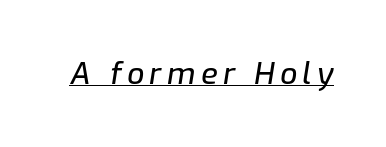
Q: Is the text italic (slanted)? A: Yes, it leans right by about 9 degrees.
Q: Is the text underlined? A: Yes.
Q: Width (condensed, normal, or wide)? A: Normal.
Q: Stroke contrast? A: Low.
Q: x-height? A: Medium.
Q: Monospaced? A: No.
